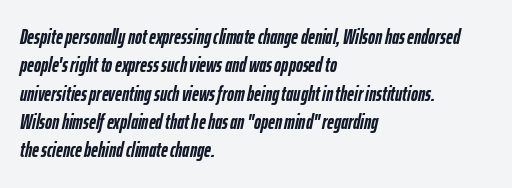
The image shows 21 px bold type, italic (leaning right); set left-aligned, normal line spacing (1.35x), normal letter spacing, not underlined.
